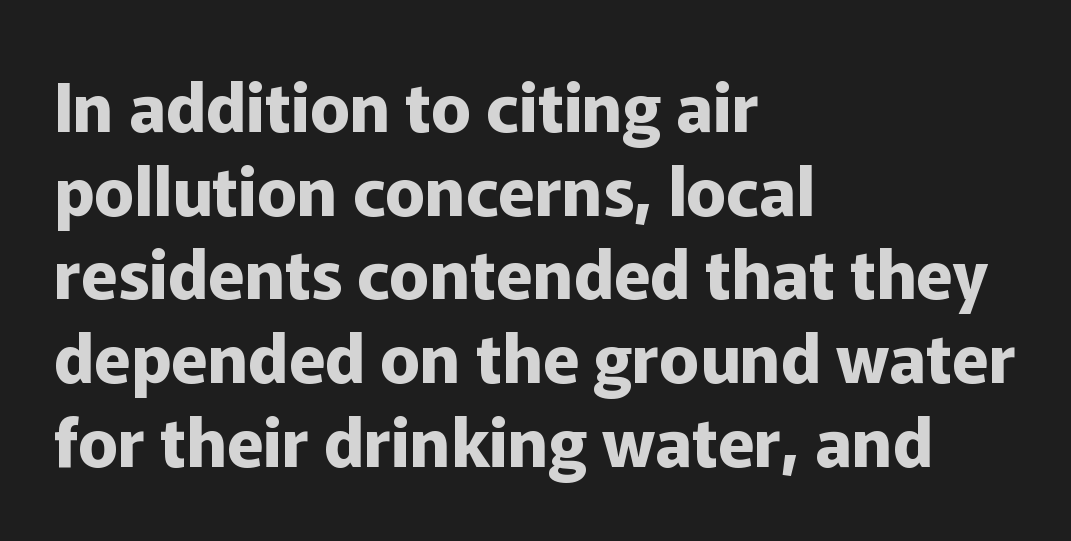
The image shows 67 px bold sans-serif type, upright; set left-aligned, normal line spacing (1.25x), normal letter spacing, not underlined; low stroke contrast and a medium x-height.
